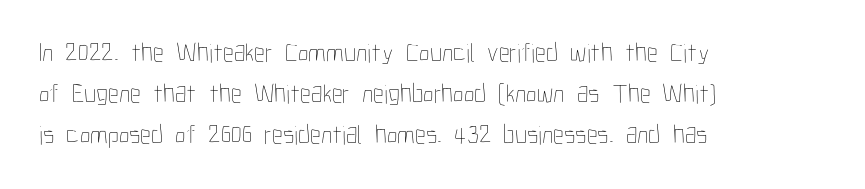
Q: Is the text bold? A: No.
Q: Is the text italic (slanted)? A: No, it is upright.
Q: Is the text underlined? A: No.
Q: How is the paragraph aligned? A: Left-aligned.
Q: Is the spacing between letters normal or unusually wide? A: Normal.
Q: Is the spacing between lines tight, normal or loose? A: Normal.
